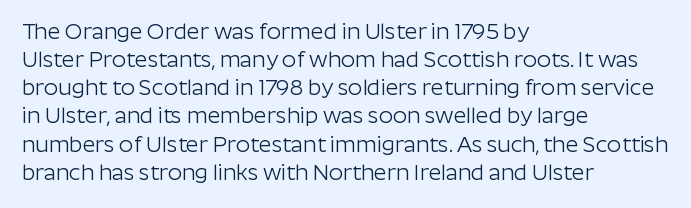
{"italic": "no", "bold": "no", "underline": "no", "align": "left", "line_spacing": "normal", "line_spacing_ratio": 1.28, "letter_spacing": "normal", "letter_spacing_em": 0.0, "glyph_px": 22}
